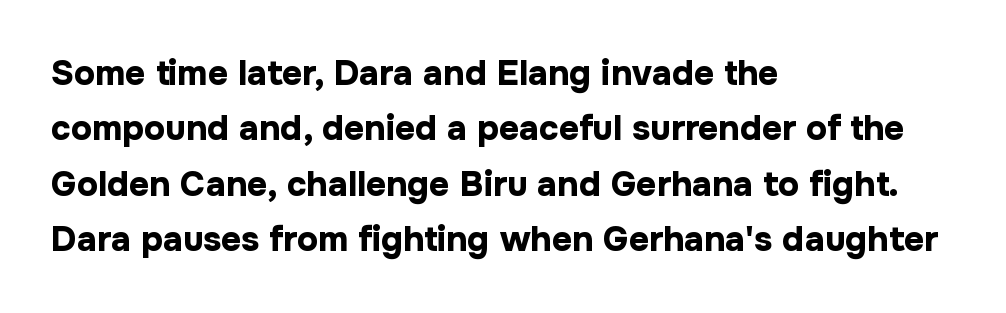
The image shows 35 px bold sans-serif type, upright; set left-aligned, normal line spacing (1.58x), normal letter spacing, not underlined; low stroke contrast and a medium x-height.
